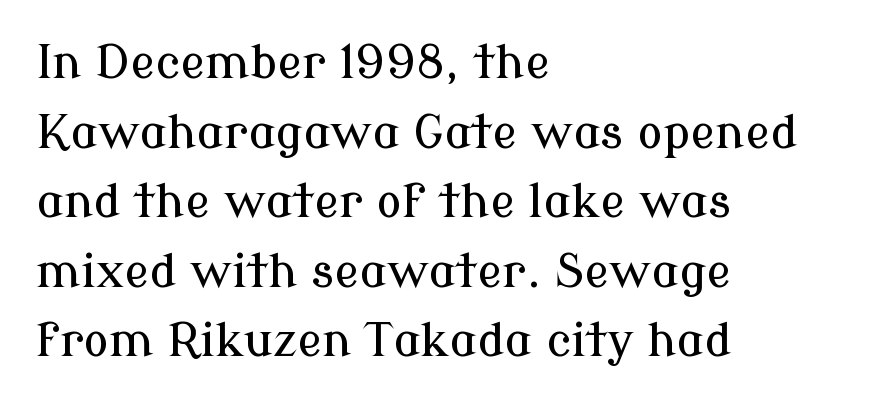
Q: Is the text italic (slanted)? A: No, it is upright.
Q: Is the typeface a serif or a sans-serif typeface? A: Serif.
Q: Is the text underlined? A: No.
Q: How is the paragraph aligned? A: Left-aligned.
Q: Is the spacing between letters normal or unusually wide? A: Normal.
Q: Is the spacing between lines tight, normal or loose? A: Normal.
Q: Width (condensed, normal, or wide)? A: Normal.
Q: Stroke contrast? A: Low.
Q: x-height? A: Medium.
Q: Monospaced? A: No.
